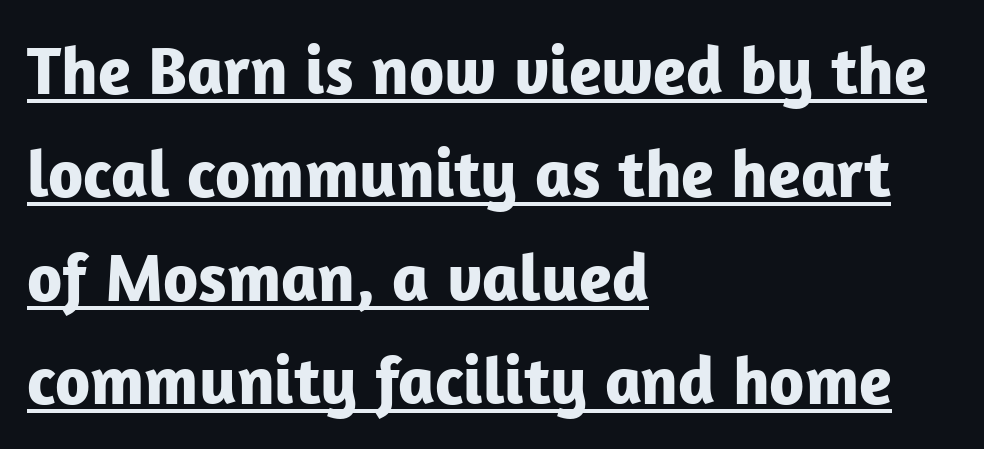
Q: Is the text bold? A: Yes.
Q: Is the text italic (slanted)? A: No, it is upright.
Q: Is the typeface a serif or a sans-serif typeface? A: Sans-serif.
Q: Is the text underlined? A: Yes.
Q: How is the paragraph aligned? A: Left-aligned.
Q: Is the spacing between letters normal or unusually wide? A: Normal.
Q: Is the spacing between lines tight, normal or loose? A: Normal.
Q: Width (condensed, normal, or wide)? A: Normal.
Q: Stroke contrast? A: Low.
Q: x-height? A: Medium.
Q: Monospaced? A: No.
